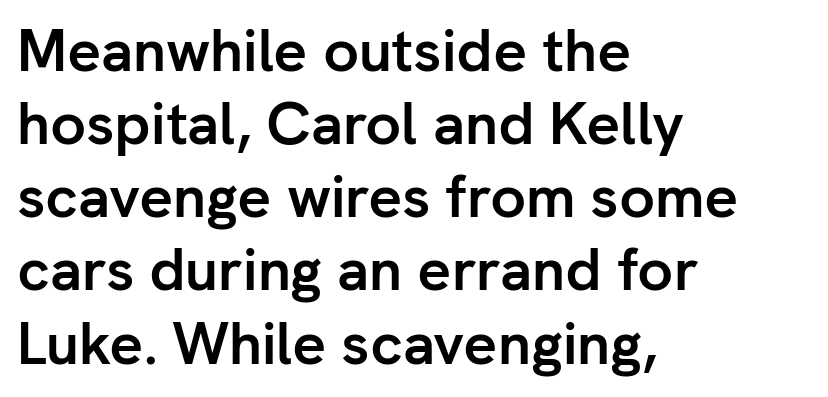
{"serif": "no", "italic": "no", "bold": "yes", "weight": "semibold", "width": "normal", "stroke_contrast": "low", "x_height": "medium", "monospaced": "no", "underline": "no", "align": "left", "line_spacing_ratio": 1.24, "letter_spacing": "normal", "letter_spacing_em": 0.0, "glyph_px": 59}
